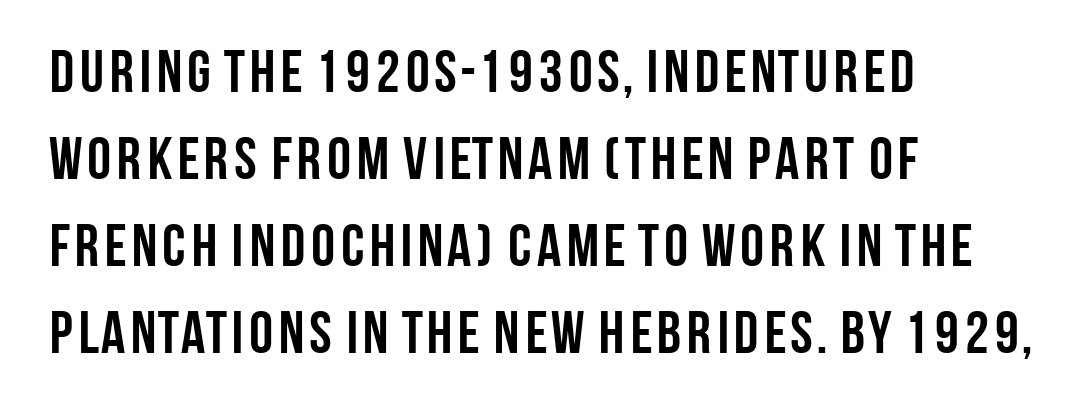
Q: Is the text bold? A: Yes.
Q: Is the text italic (slanted)? A: No, it is upright.
Q: Is the typeface a serif or a sans-serif typeface? A: Sans-serif.
Q: Is the text underlined? A: No.
Q: How is the paragraph aligned? A: Left-aligned.
Q: Is the spacing between letters normal or unusually wide? A: Normal.
Q: Is the spacing between lines tight, normal or loose? A: Normal.
Q: Width (condensed, normal, or wide)? A: Condensed.
Q: Stroke contrast? A: Low.
Q: x-height? A: Large.
Q: Monospaced? A: No.
